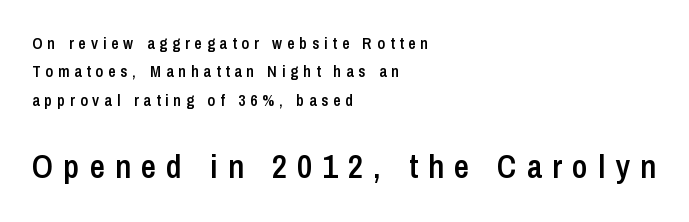
The image shows 33 px semibold, condensed sans-serif type, upright; set left-aligned, line spacing 1.77x, unusually wide letter spacing (+0.31 em), not underlined; the second (bottom) block is 2.06x larger; low stroke contrast and a medium x-height.
